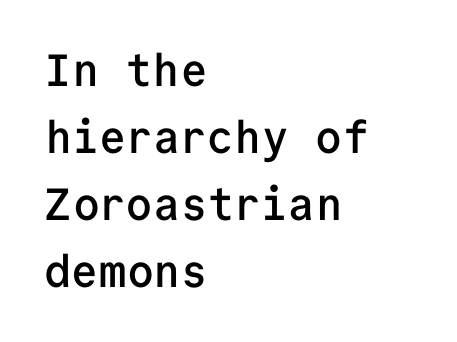
Q: Is the text bold? A: Semi-bold.
Q: Is the text italic (slanted)? A: No, it is upright.
Q: Is the typeface a serif or a sans-serif typeface? A: Sans-serif.
Q: Is the text underlined? A: No.
Q: How is the paragraph aligned? A: Left-aligned.
Q: Is the spacing between letters normal or unusually wide? A: Normal.
Q: Is the spacing between lines tight, normal or loose? A: Normal.
Q: Width (condensed, normal, or wide)? A: Normal.
Q: Stroke contrast? A: Low.
Q: x-height? A: Medium.
Q: Monospaced? A: Yes.
